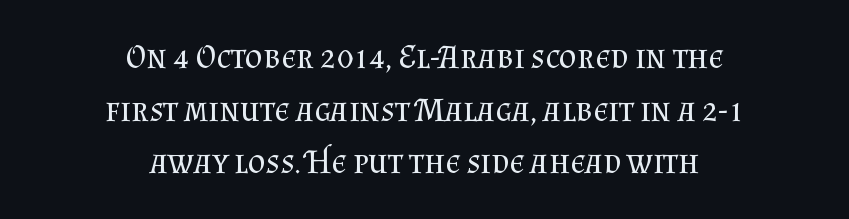
Between one letter and the next there's only the usual sliver of space. Proportional: the letters do not fall into vertical columns. The letters stand upright; this is a roman face. What's the leading like? Ordinary, nothing unusual.
